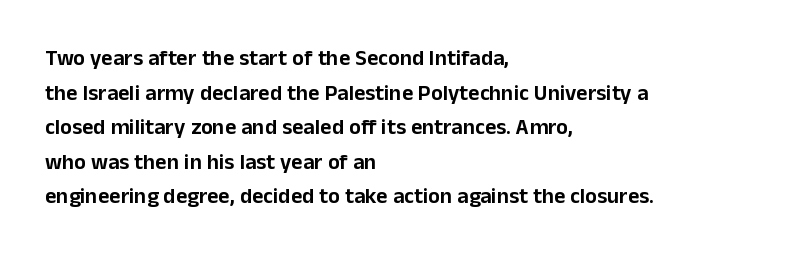
The setting favours the left margin, as ordinary paragraphs usually do. The letters stand straight up with perfectly vertical stems. Baseline-to-baseline distance is the conventional proportion of letter height. Beneath every word, the page is bare. Is the letter spacing exaggerated? No — it looks like the ordinary default.
